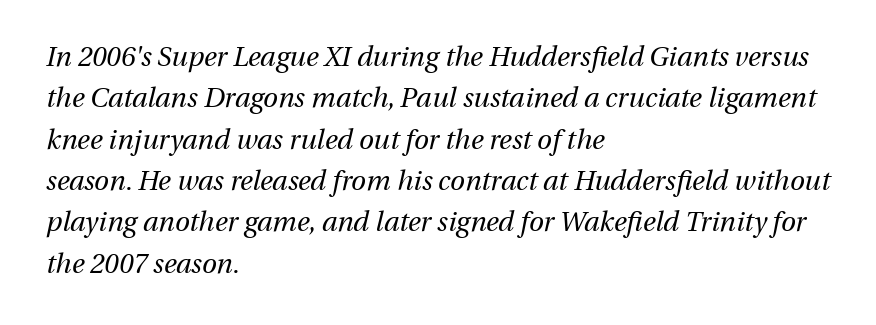
{"italic": "yes", "lean": "right", "slant_degrees": 13, "bold": "no", "underline": "no", "align": "left", "line_spacing": "normal", "line_spacing_ratio": 1.53, "letter_spacing": "normal", "letter_spacing_em": 0.0, "glyph_px": 27}
